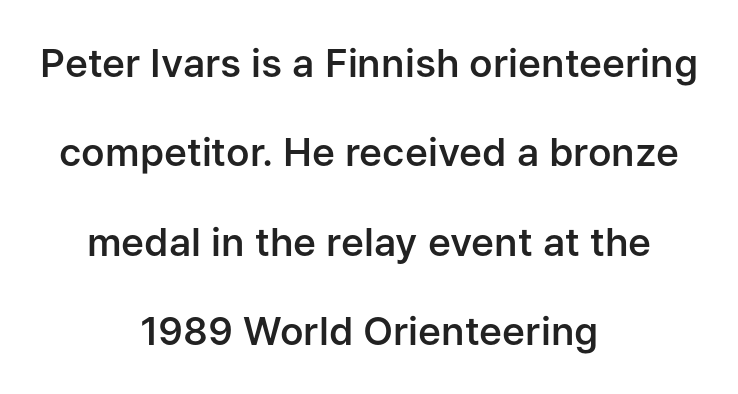
This rendering uses center alignment, leaving both contours irregular but symmetric. Every letter is mildly thick-stroked: semibold rather than bold. Each letter keeps its own natural width here, so spacing adapts to shape. Summary of vertical rhythm: relaxed, with wide interline spacing.
